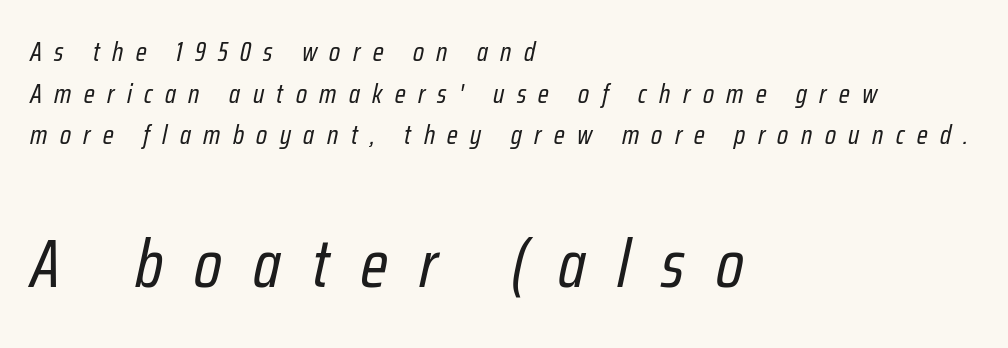
{"italic": "yes", "lean": "right", "slant_degrees": 12, "bold": "no", "weight": "regular", "width": "condensed", "stroke_contrast": "low", "x_height": "medium", "monospaced": "no", "underline": "no", "align": "left", "line_spacing": "normal", "line_spacing_ratio": 1.54, "letter_spacing": "wide", "letter_spacing_em": 0.46, "larger_block": "second", "size_ratio": 2.52, "glyph_px": 68}
